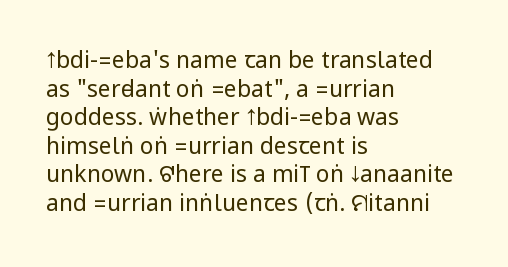
The image shows 23 px text type, upright; set left-aligned, line spacing 1.24x, normal letter spacing, not underlined.
